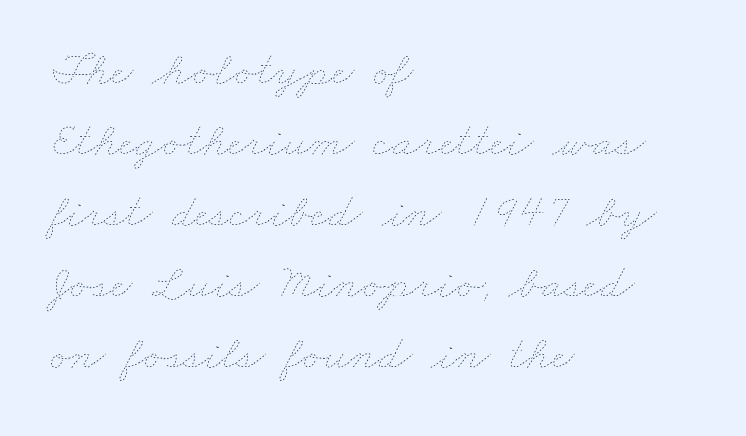
Q: Is the text bold? A: No.
Q: Is the text underlined? A: No.
Q: How is the paragraph aligned? A: Left-aligned.
Q: Is the spacing between letters normal or unusually wide? A: Normal.
Q: Is the spacing between lines tight, normal or loose? A: Normal.
Q: Width (condensed, normal, or wide)? A: Wide.
Q: Stroke contrast? A: Low.
Q: x-height? A: Small.
Q: Monospaced? A: No.
